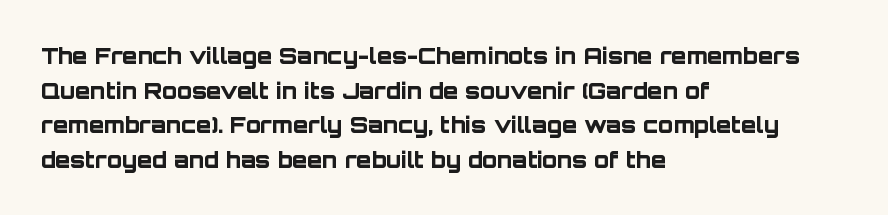
Q: Is the text bold? A: Yes.
Q: Is the text italic (slanted)? A: No, it is upright.
Q: Is the text underlined? A: No.
Q: How is the paragraph aligned? A: Left-aligned.
Q: Is the spacing between letters normal or unusually wide? A: Normal.
Q: Is the spacing between lines tight, normal or loose? A: Normal.
